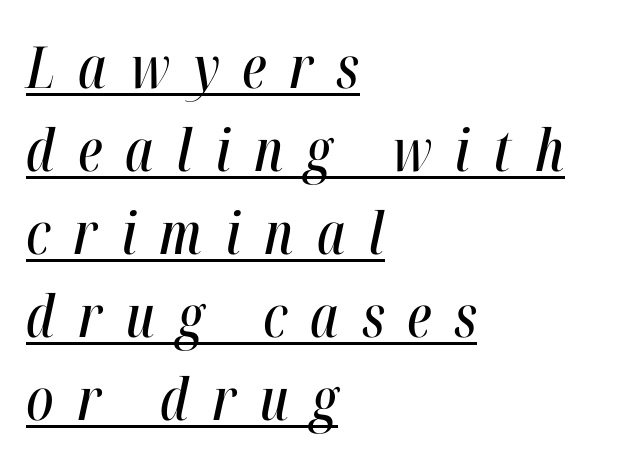
{"italic": "yes", "lean": "right", "slant_degrees": 12, "width": "condensed", "stroke_contrast": "high", "x_height": "medium", "monospaced": "no", "underline": "yes", "align": "left", "line_spacing": "normal", "line_spacing_ratio": 1.43, "letter_spacing": "wide", "letter_spacing_em": 0.4, "glyph_px": 58}
